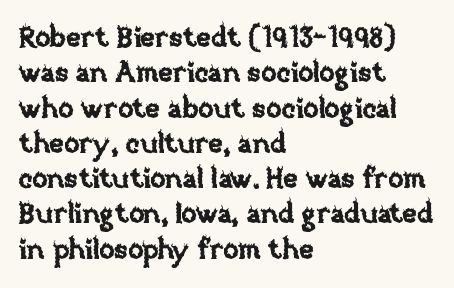
A typesetter would call this proportional, since set widths differ per character. The words here are not underlined. These lines keep a tight, regular rhythm from letter to letter. A normal amount of white space separates one row of letters from the next.
